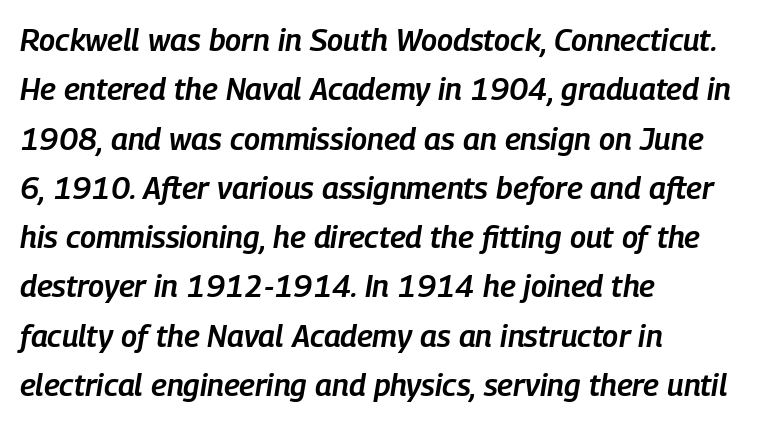
{"italic": "yes", "lean": "right", "slant_degrees": 9, "bold": "semi", "weight": "semibold", "width": "condensed", "stroke_contrast": "low", "x_height": "medium", "monospaced": "no", "underline": "no", "align": "left", "line_spacing": "normal", "line_spacing_ratio": 1.59, "letter_spacing": "normal", "letter_spacing_em": 0.0, "glyph_px": 31}
